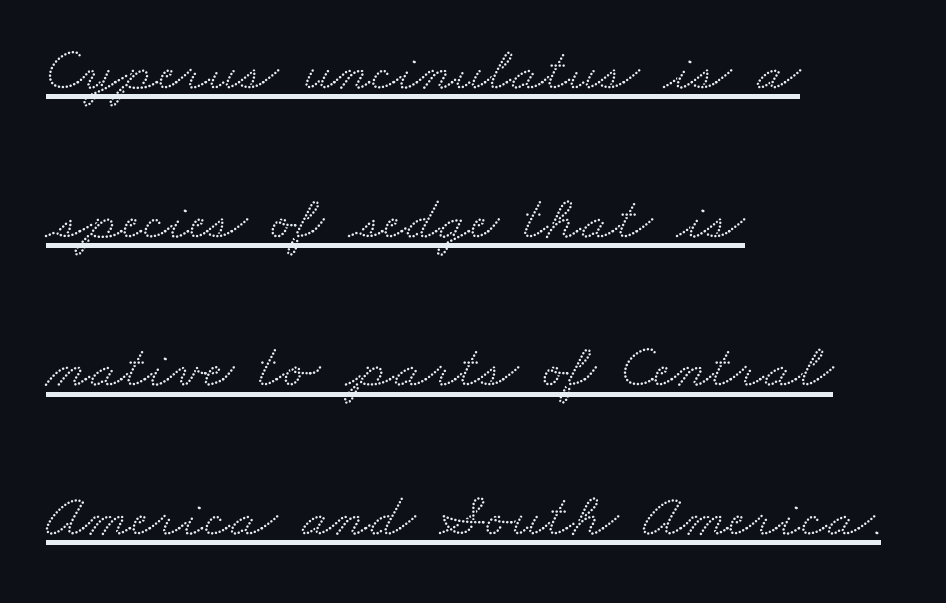
The image shows 63 px wide serif type; set left-aligned, loose line spacing (2.36x), normal letter spacing, underlined; medium stroke contrast and a small x-height.
